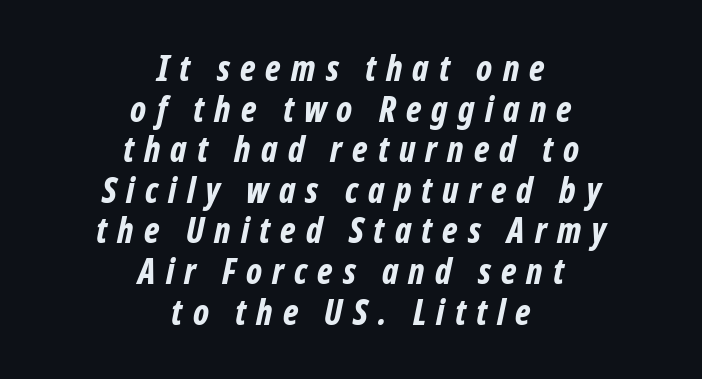
Would a proofreader flag this as italicized? Yes. This sample has the flowing, uneven cadence of proportional lettering. The face used here is rendered with a markedly widened letterfit. Heavy-handed strokes throughout: this text is bold. The space beneath each line is pristine and unruled. The paragraph has two soft edges and a firm central axis.
